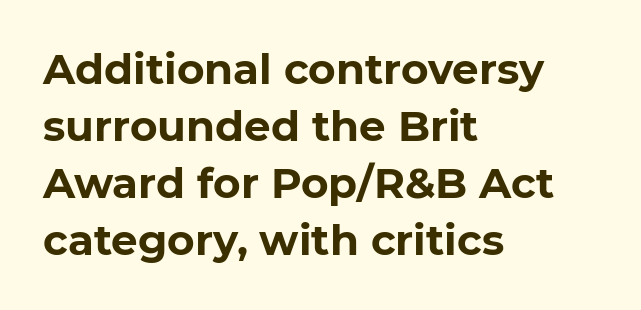
The ragged edge is on the right, which tells us the setting is flush left. The glyphs in this specimen are sans serif. Anything drawn beneath the words? Only blank space. Nope, not italic — everything's standing straight. The rendering uses a moderate line-height, typical for paragraphs.
